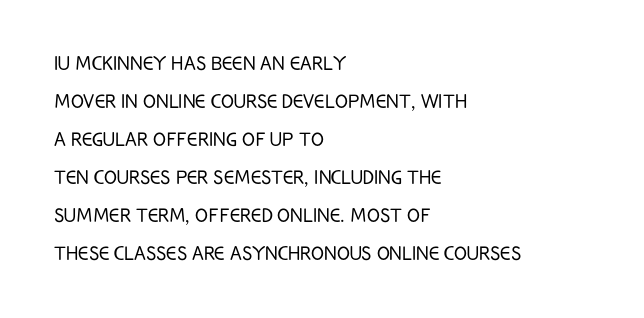
Caption: standard tracking, unaltered. How would I describe the line gaps? Plain and ordinary. Notice how the stems are strictly vertical — no italics here. The typeface has the unassuming heft of standard copy or less. The lines are quadded left.
